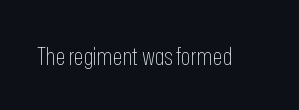
{"italic": "no", "bold": "no", "underline": "no", "letter_spacing": "normal", "letter_spacing_em": 0.0, "glyph_px": 25}
